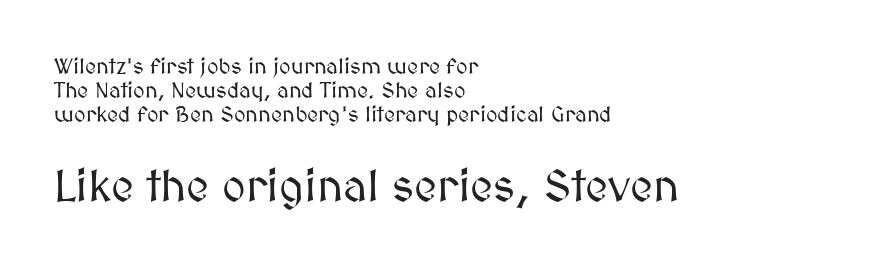
Q: Is the text italic (slanted)? A: No, it is upright.
Q: Is the text underlined? A: No.
Q: How is the paragraph aligned? A: Left-aligned.
Q: Is the spacing between letters normal or unusually wide? A: Normal.
Q: Is the spacing between lines tight, normal or loose? A: Tight.
Q: Which block of text is set in a larger size, the first (top) or the second (bottom)? A: The second (bottom) one.
Q: Width (condensed, normal, or wide)? A: Normal.
Q: Stroke contrast? A: Medium.
Q: x-height? A: Medium.
Q: Monospaced? A: No.
